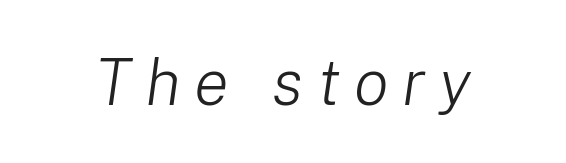
Q: Is the text bold? A: No.
Q: Is the text italic (slanted)? A: Yes, it leans right by about 8 degrees.
Q: Is the text underlined? A: No.
Q: Is the spacing between letters normal or unusually wide? A: Unusually wide.
Q: Width (condensed, normal, or wide)? A: Normal.
Q: Stroke contrast? A: Low.
Q: x-height? A: Medium.
Q: Monospaced? A: No.
